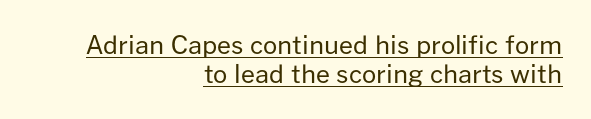
Q: Is the text bold? A: No.
Q: Is the text italic (slanted)? A: No, it is upright.
Q: Is the text underlined? A: Yes.
Q: How is the paragraph aligned? A: Right-aligned.
Q: Is the spacing between letters normal or unusually wide? A: Normal.
